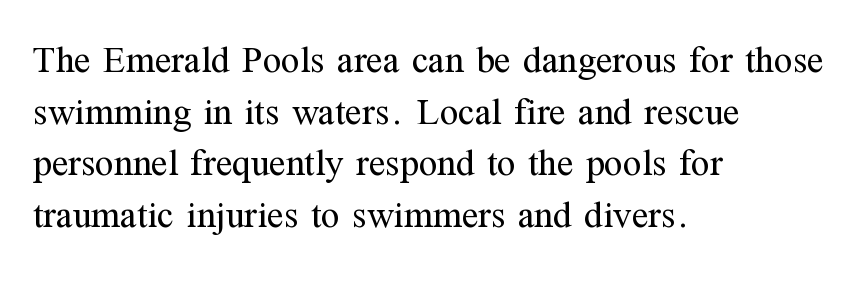
{"serif": "yes", "italic": "no", "bold": "no", "weight": "regular", "width": "normal", "stroke_contrast": "medium", "x_height": "medium", "monospaced": "no", "underline": "no", "align": "left", "line_spacing": "normal", "line_spacing_ratio": 1.36, "letter_spacing": "normal", "letter_spacing_em": 0.0, "glyph_px": 38}
